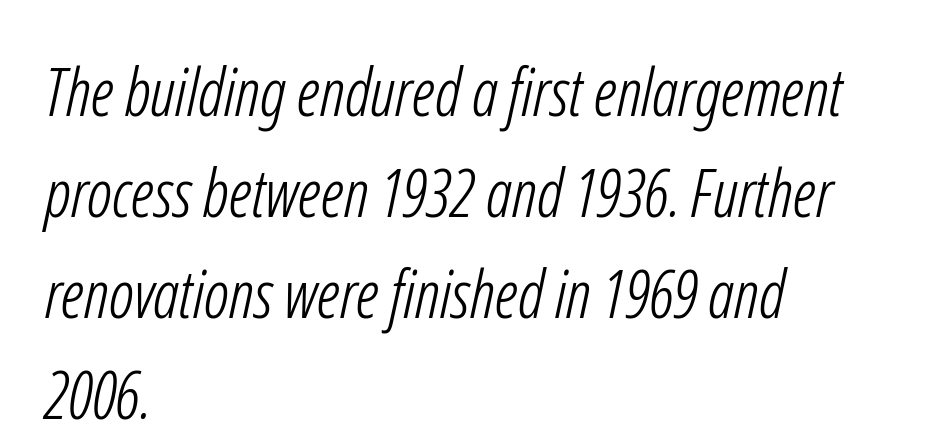
The image shows 66 px light, condensed sans-serif type; set left-aligned, normal line spacing (1.53x), normal letter spacing, not underlined; low stroke contrast and a medium x-height.
